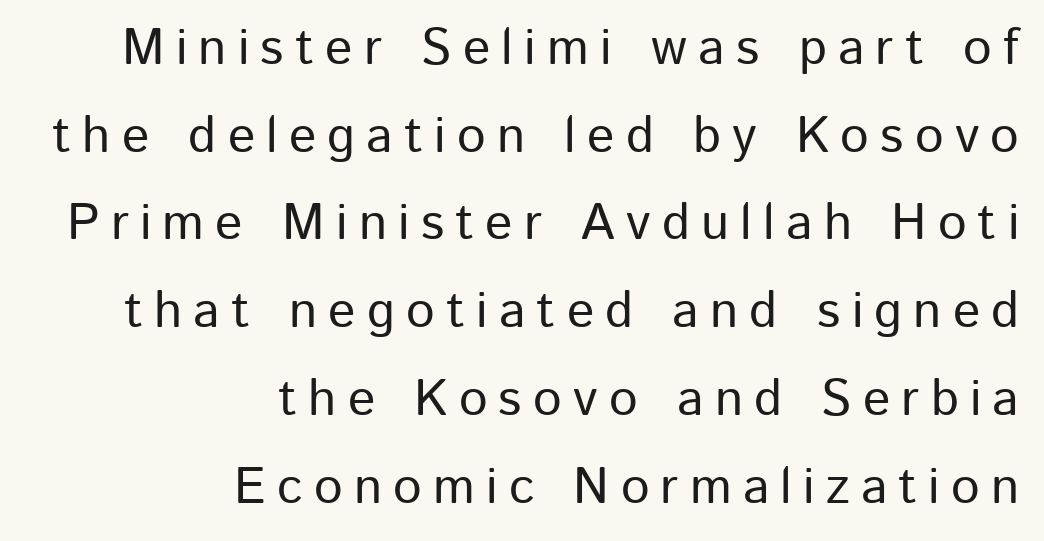
The image shows 51 px sans-serif type, upright; set right-aligned, line spacing 1.72x, unusually wide letter spacing (+0.22 em), not underlined; low stroke contrast and a medium x-height.
